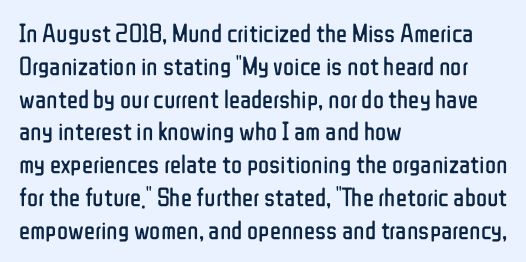
The image shows 26 px text type, upright; set left-aligned, normal line spacing (1.26x), normal letter spacing, not underlined.
